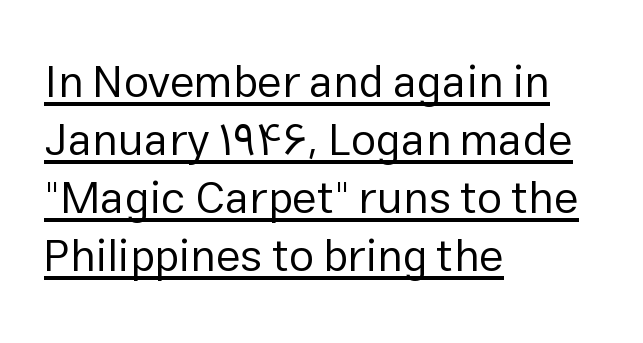
Is there an underline? Yes — a line sits under the letters. Students, observe: this is what conventionally led text looks like. Looks like regular typesetting: each glyph gets only the width it needs. Which margin do the lines hug? The left one — the right edge is uneven. Designer's note — italics off, roman on. No feet cap the strokes, marking this as sans-serif type.
